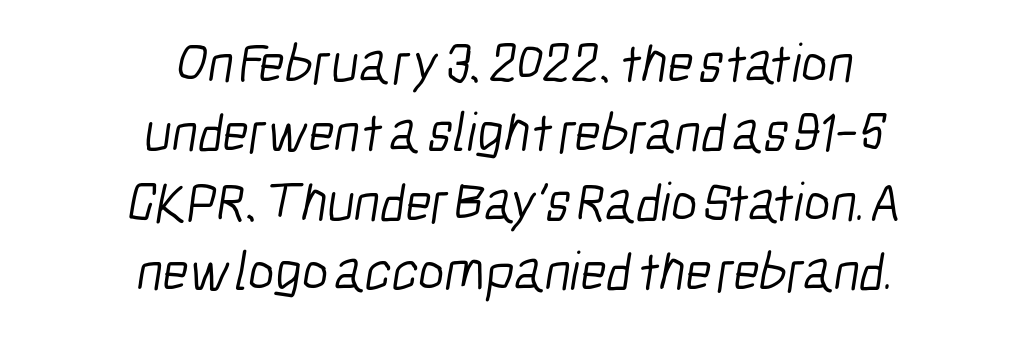
The image shows 56 px light, condensed sans-serif type; set centered, line spacing 1.24x, normal letter spacing, not underlined; low stroke contrast and a medium x-height.
